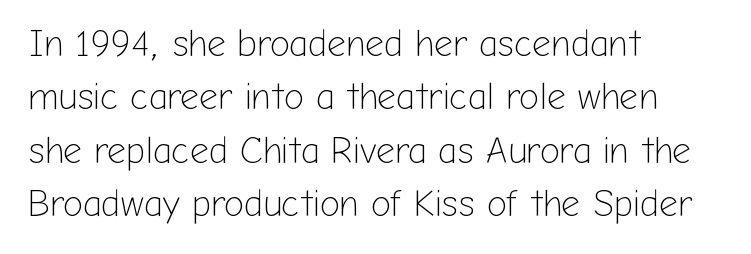
{"serif": "no", "italic": "no", "bold": "no", "weight": "light", "width": "normal", "stroke_contrast": "low", "x_height": "medium", "monospaced": "no", "underline": "no", "align": "left", "line_spacing": "normal", "line_spacing_ratio": 1.44, "letter_spacing": "normal", "letter_spacing_em": 0.0, "glyph_px": 37}
